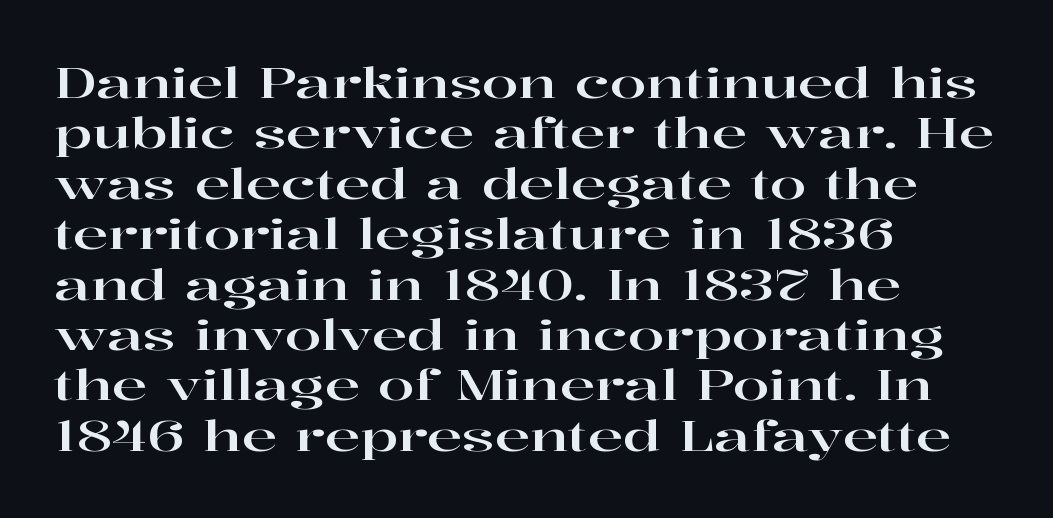
The image shows 42 px wide serif type, upright; set left-aligned, line spacing 1.2x, normal letter spacing, not underlined; high stroke contrast and a medium x-height.
